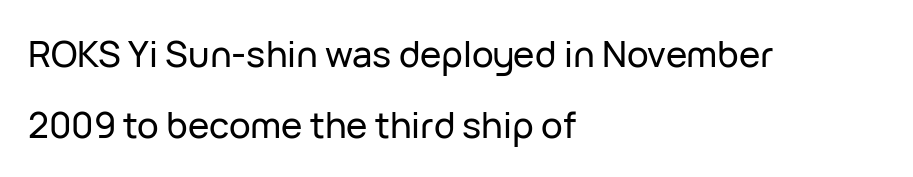
Q: Is the text italic (slanted)? A: No, it is upright.
Q: Is the typeface a serif or a sans-serif typeface? A: Sans-serif.
Q: Is the text underlined? A: No.
Q: How is the paragraph aligned? A: Left-aligned.
Q: Is the spacing between letters normal or unusually wide? A: Normal.
Q: Is the spacing between lines tight, normal or loose? A: Loose.
Q: Width (condensed, normal, or wide)? A: Normal.
Q: Stroke contrast? A: Low.
Q: x-height? A: Medium.
Q: Monospaced? A: No.
